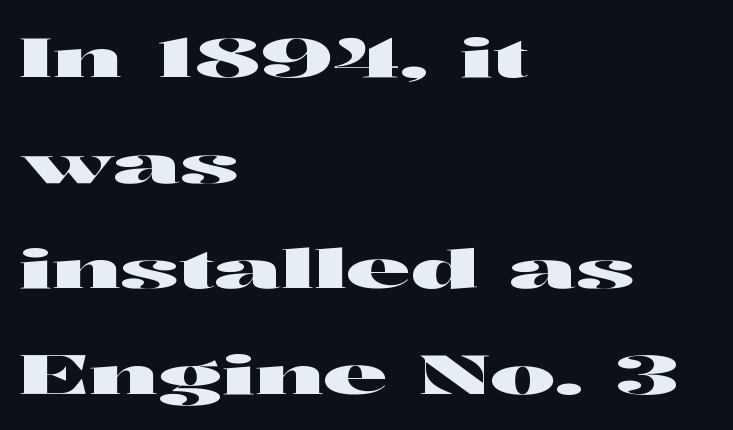
{"serif": "no", "italic": "no", "width": "wide", "stroke_contrast": "high", "x_height": "medium", "monospaced": "no", "underline": "no", "align": "left", "line_spacing": "loose", "line_spacing_ratio": 1.92, "letter_spacing": "normal", "letter_spacing_em": 0.0, "glyph_px": 55}
